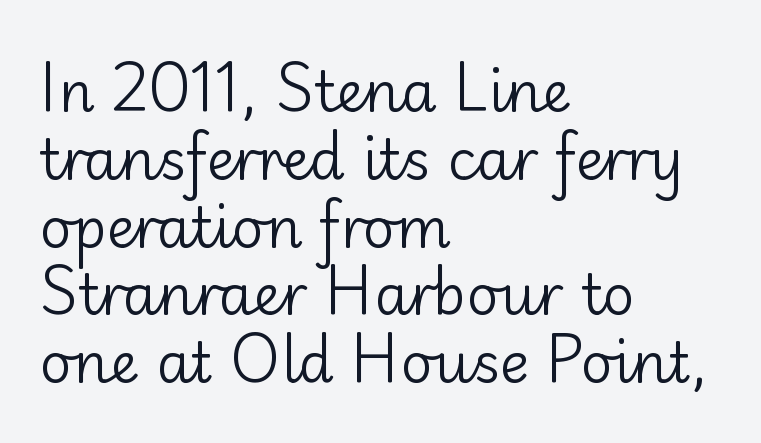
The image shows 56 px regular-weight sans-serif type, upright; set left-aligned, line spacing 1.21x, normal letter spacing, not underlined; low stroke contrast and a small x-height.
